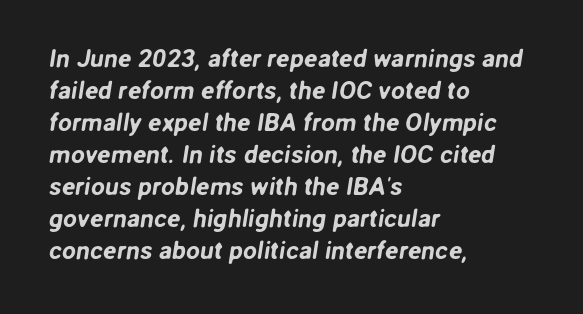
The image shows 25 px text type; set left-aligned, normal line spacing (1.28x), normal letter spacing, not underlined.
